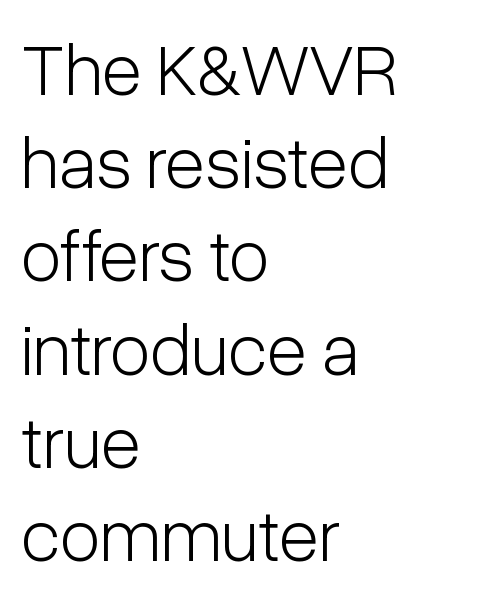
The image shows 74 px light, condensed sans-serif type, upright; set left-aligned, normal line spacing (1.26x), normal letter spacing, not underlined; low stroke contrast and a medium x-height.
